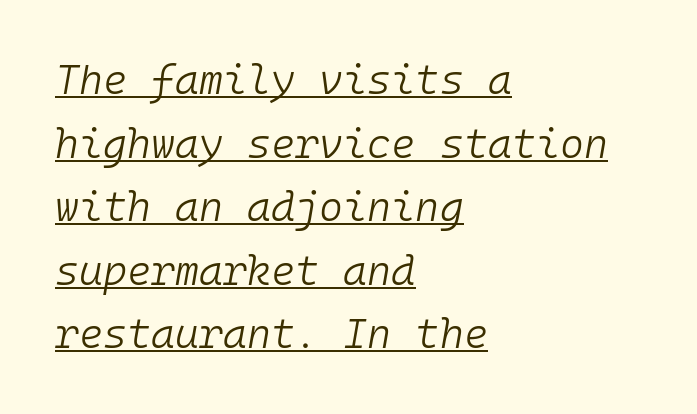
Emphasis-style slanted type is in use. Looks like terminal output: every glyph gets an equal slot. The typeface has the unassuming heft of standard copy or less. The specimen includes a rule beneath the text block's lines. This sample uses plain, unmodified letter spacing.
